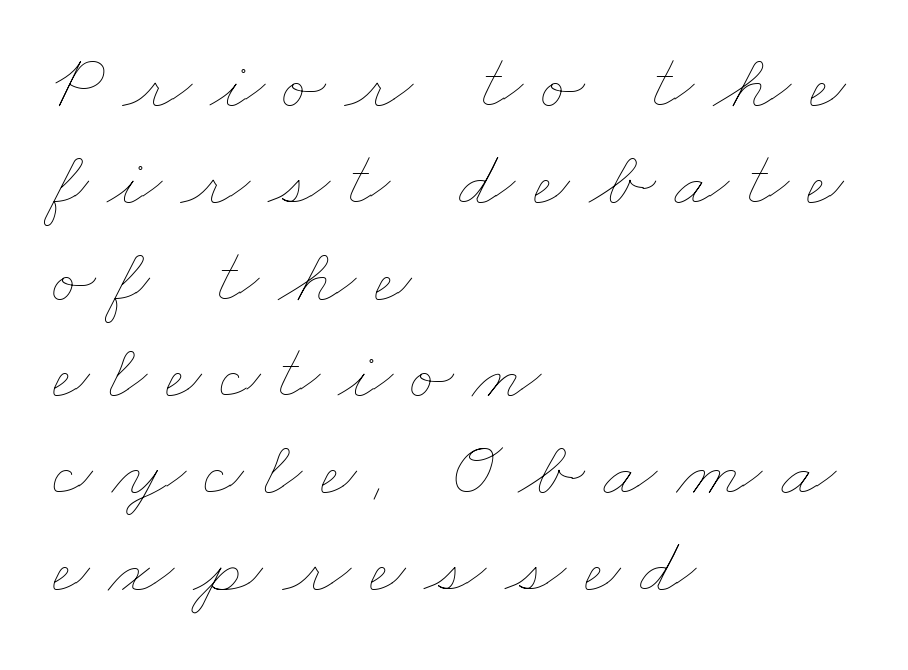
{"bold": "no", "weight": "thin", "width": "wide", "stroke_contrast": "low", "x_height": "small", "monospaced": "no", "underline": "no", "align": "left", "line_spacing_ratio": 1.21, "letter_spacing": "wide", "letter_spacing_em": 0.23, "glyph_px": 80}
